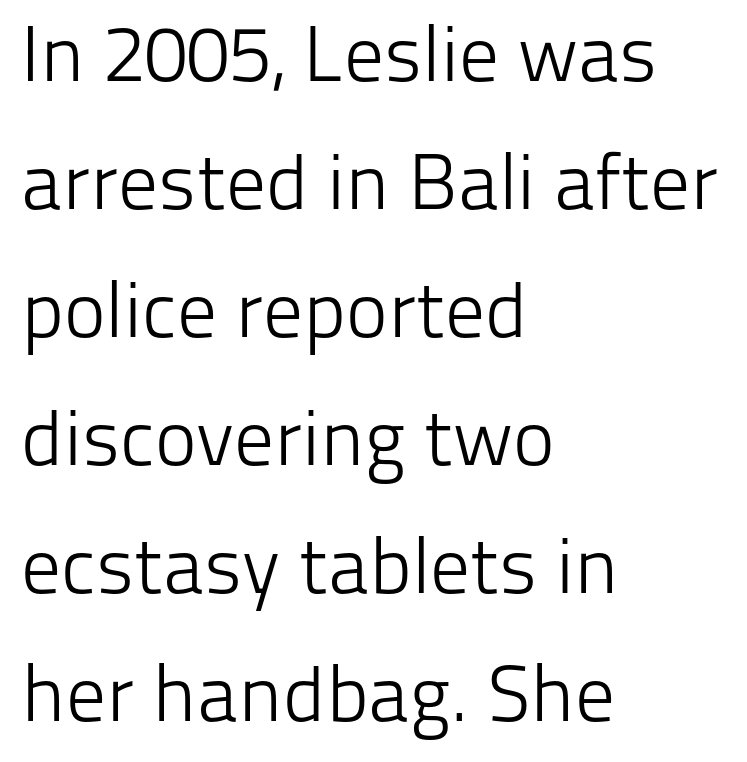
{"serif": "no", "italic": "no", "bold": "no", "weight": "light", "width": "normal", "stroke_contrast": "low", "x_height": "medium", "monospaced": "no", "underline": "no", "align": "left", "line_spacing": "normal", "line_spacing_ratio": 1.62, "letter_spacing": "normal", "letter_spacing_em": 0.0, "glyph_px": 79}
